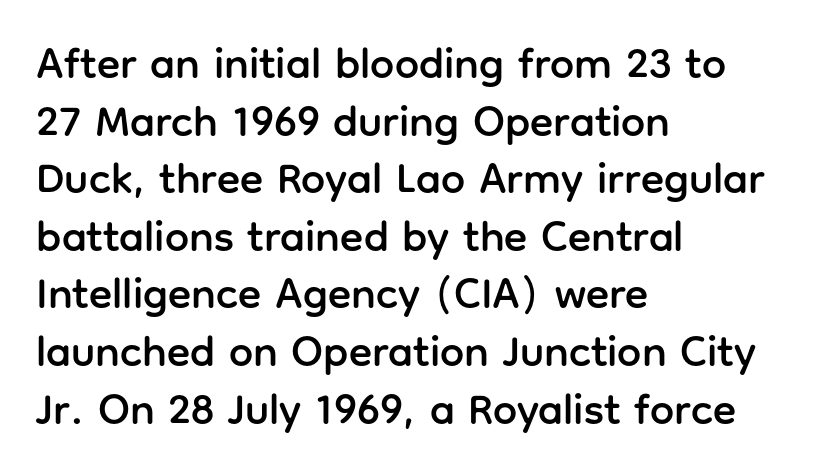
The image shows 43 px sans-serif type, upright; set left-aligned, normal line spacing (1.34x), normal letter spacing, not underlined; low stroke contrast and a medium x-height.
